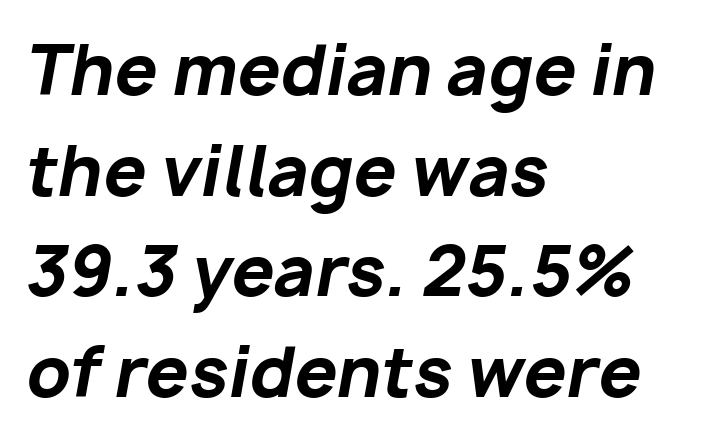
{"italic": "yes", "lean": "right", "slant_degrees": 10, "bold": "yes", "weight": "bold", "width": "normal", "stroke_contrast": "low", "x_height": "medium", "monospaced": "no", "underline": "no", "align": "left", "line_spacing": "normal", "line_spacing_ratio": 1.48, "letter_spacing": "normal", "letter_spacing_em": 0.0, "glyph_px": 68}
